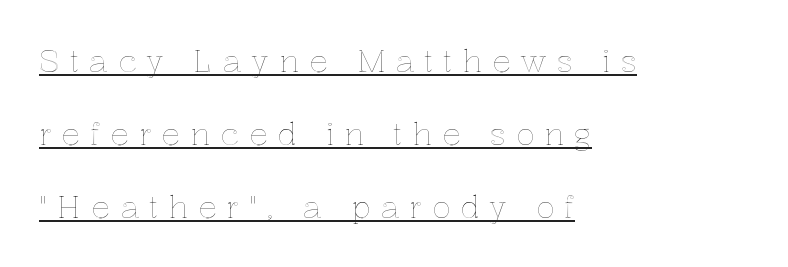
Q: Is the text italic (slanted)? A: No, it is upright.
Q: Is the text underlined? A: Yes.
Q: How is the paragraph aligned? A: Left-aligned.
Q: Is the spacing between letters normal or unusually wide? A: Unusually wide.
Q: Is the spacing between lines tight, normal or loose? A: Loose.
Q: Width (condensed, normal, or wide)? A: Normal.
Q: x-height? A: Medium.
Q: Monospaced? A: No.
